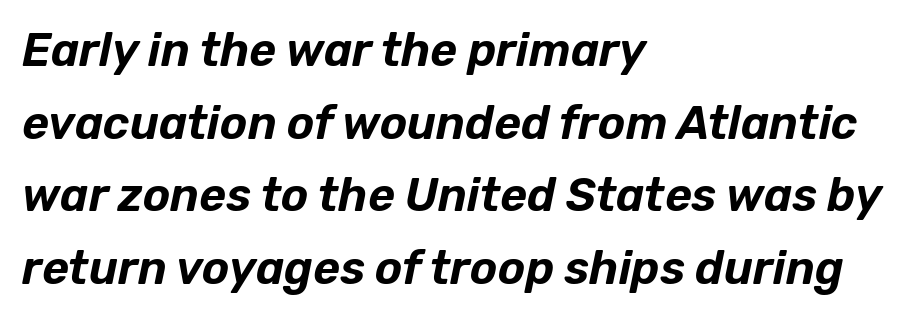
{"italic": "yes", "lean": "right", "slant_degrees": 12, "width": "normal", "stroke_contrast": "low", "x_height": "medium", "monospaced": "no", "underline": "no", "align": "left", "line_spacing": "normal", "line_spacing_ratio": 1.58, "letter_spacing": "normal", "letter_spacing_em": 0.0, "glyph_px": 46}
